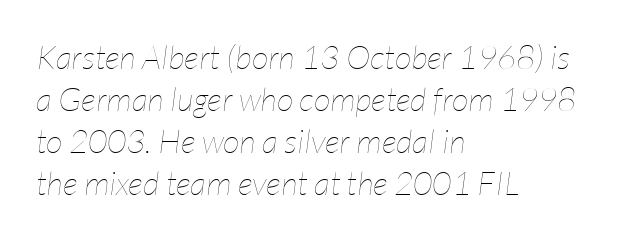
Q: Is the text bold? A: No.
Q: Is the text italic (slanted)? A: Yes, it leans right by about 7 degrees.
Q: Is the text underlined? A: No.
Q: How is the paragraph aligned? A: Left-aligned.
Q: Is the spacing between letters normal or unusually wide? A: Normal.
Q: Is the spacing between lines tight, normal or loose? A: Normal.
Q: Width (condensed, normal, or wide)? A: Condensed.
Q: Stroke contrast? A: Low.
Q: x-height? A: Medium.
Q: Monospaced? A: No.
